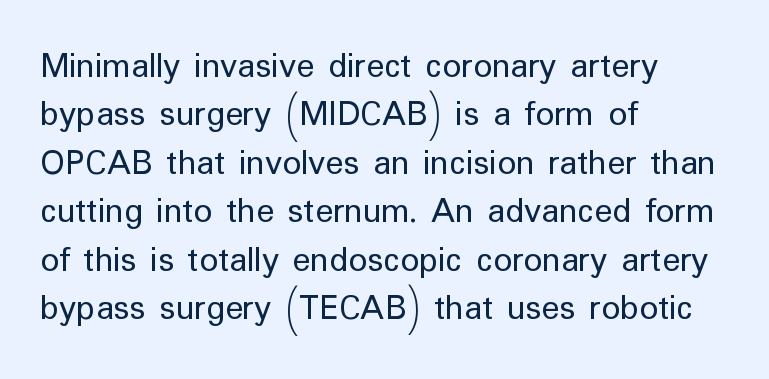
Q: Is the text bold? A: No.
Q: Is the text italic (slanted)? A: No, it is upright.
Q: Is the typeface a serif or a sans-serif typeface? A: Sans-serif.
Q: Is the text underlined? A: No.
Q: How is the paragraph aligned? A: Left-aligned.
Q: Is the spacing between letters normal or unusually wide? A: Normal.
Q: Is the spacing between lines tight, normal or loose? A: Normal.
Q: Width (condensed, normal, or wide)? A: Normal.
Q: Stroke contrast? A: Low.
Q: x-height? A: Medium.
Q: Monospaced? A: No.
